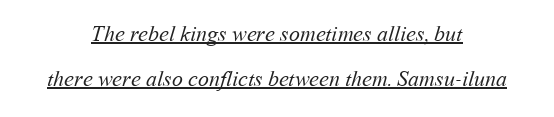
The image shows 22 px text type; set centered, loose line spacing (2.06x), normal letter spacing, underlined.
